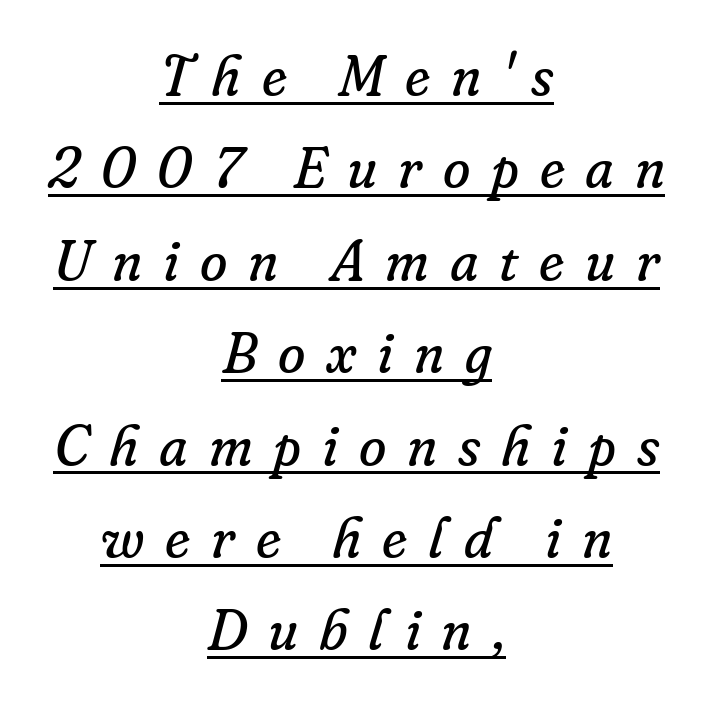
The image shows 56 px regular-weight serif type, italic (leaning right); set centered, normal line spacing (1.65x), unusually wide letter spacing (+0.37 em), underlined; low stroke contrast and a small x-height.
